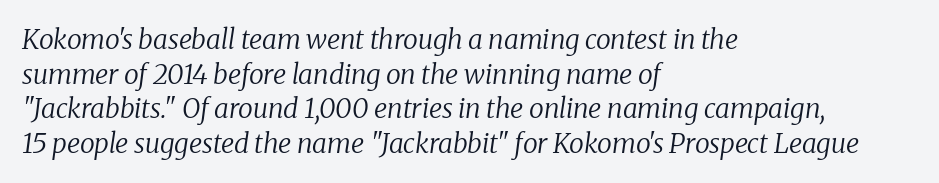
The strip under each line holds only bare page. Letters have the restrained weight of plain body copy at most. Would a proofreader flag this as italicized? Yes. The compositor pushed each line to the left boundary. Interline gaps are of average width in this sample. The rendering keeps characters at their native spacing.
